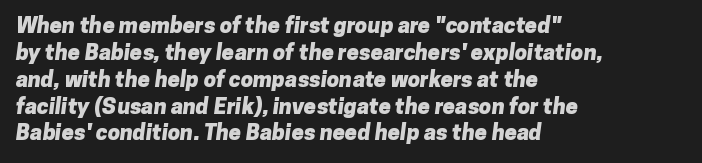
Q: Is the text bold? A: Yes.
Q: Is the text underlined? A: No.
Q: How is the paragraph aligned? A: Left-aligned.
Q: Is the spacing between letters normal or unusually wide? A: Normal.
